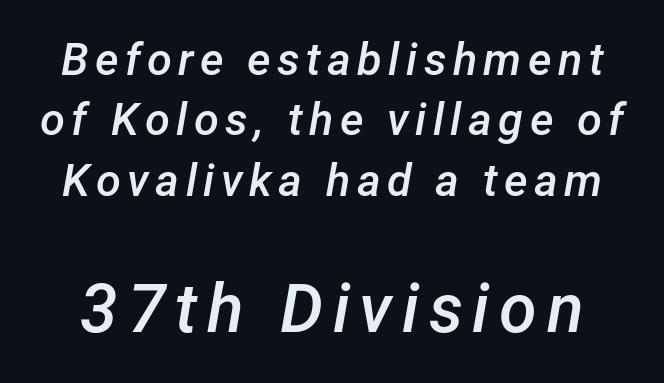
Q: Is the text bold? A: Semi-bold.
Q: Is the text italic (slanted)? A: Yes, it leans right by about 12 degrees.
Q: Is the text underlined? A: No.
Q: Is the spacing between lines tight, normal or loose? A: Normal.
Q: Which block of text is set in a larger size, the first (top) or the second (bottom)? A: The second (bottom) one.
Q: Width (condensed, normal, or wide)? A: Normal.
Q: Stroke contrast? A: Low.
Q: x-height? A: Medium.
Q: Monospaced? A: No.
